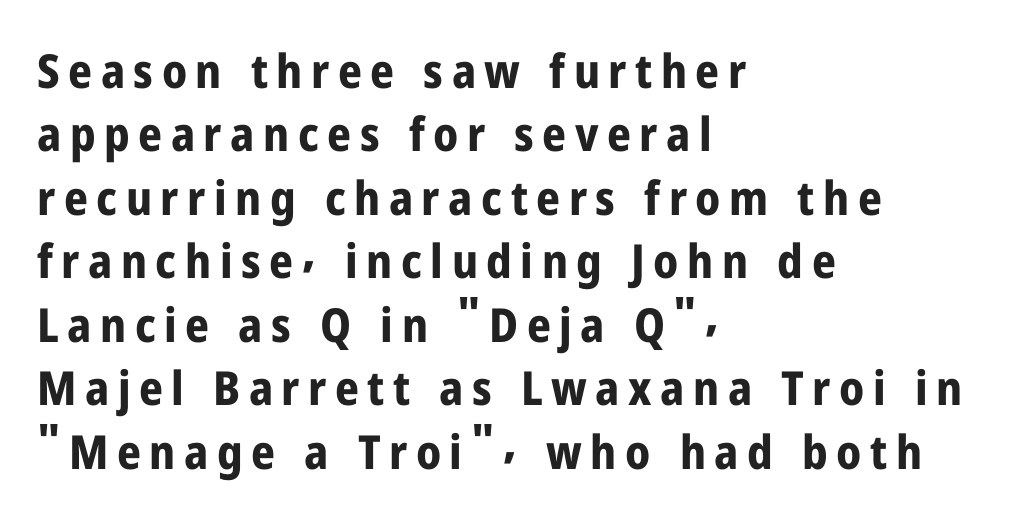
The area under the type is left untouched. A typesetter would call this proportional, since set widths differ per character. Typesetter's note: full bold, strokes at maximum text heaviness. Reading down the column, the eye jumps a familiar distance to each next line. In CSS terms this would be text-align: left. You can tell it's not italic because the verticals are truly vertical.
